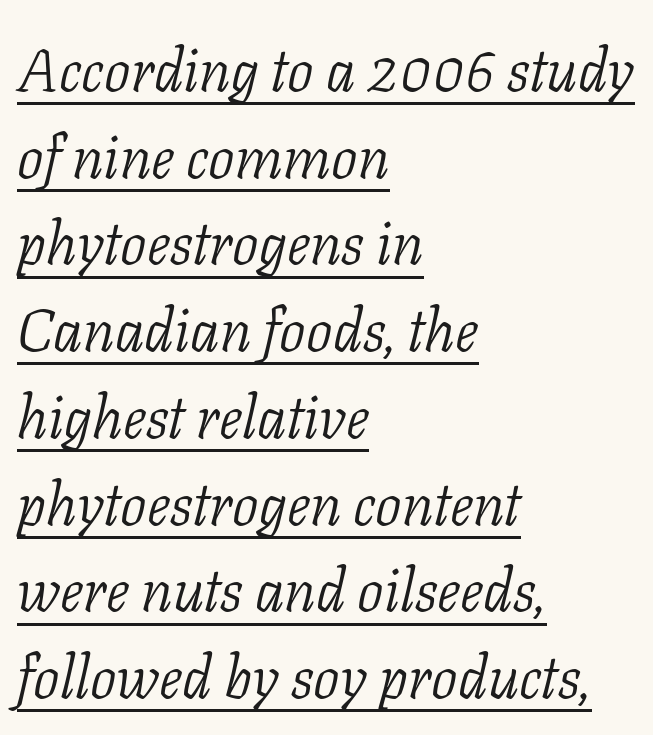
The image shows 59 px light serif type, italic (leaning right); set left-aligned, normal line spacing (1.47x), normal letter spacing, underlined; low stroke contrast and a medium x-height.
